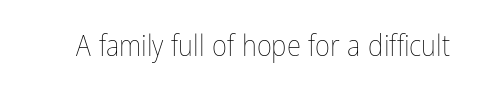
These lines keep a tight, regular rhythm from letter to letter. The face used here is proportionally spaced, like ordinary book or web type. The font sits on the lighter half of the weight spectrum, regular included. If you drew a line through each stem, it would be perfectly vertical.
